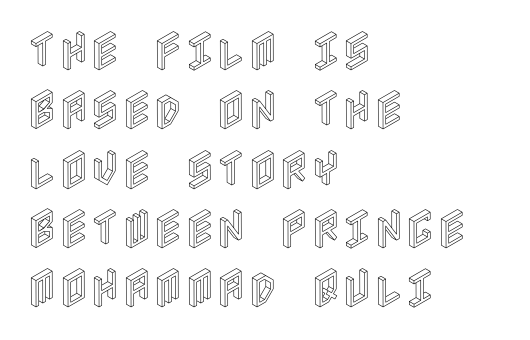
In terms of posture, this sample is upright. Vertical spacing — default. Inter-character spacing is left at the font's built-in metrics. Every row of glyphs begins at an identical x-position on the left. Each row of text sits above clean, open space.
